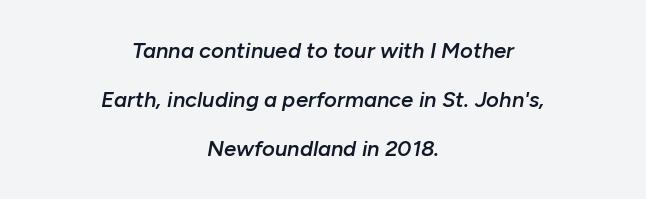
The image shows 22 px text type, italic (leaning right); set centered, loose line spacing (2.22x), normal letter spacing, not underlined.
